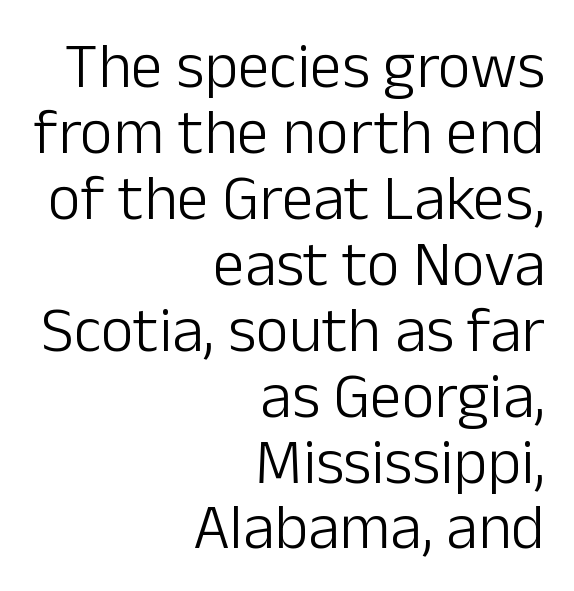
The face used here is proportionally spaced, like ordinary book or web type. Plain, unruled lines of type. One glance says dense: line gaps are narrower than usual. The font sits on the lighter half of the weight spectrum, regular included.
